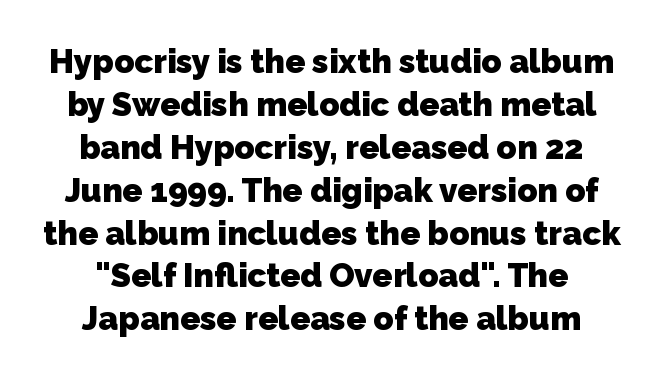
Q: Is the text bold? A: Yes.
Q: Is the typeface a serif or a sans-serif typeface? A: Sans-serif.
Q: Is the text underlined? A: No.
Q: Is the spacing between letters normal or unusually wide? A: Normal.
Q: Is the spacing between lines tight, normal or loose? A: Normal.
Q: Width (condensed, normal, or wide)? A: Normal.
Q: Stroke contrast? A: Low.
Q: x-height? A: Medium.
Q: Monospaced? A: No.
